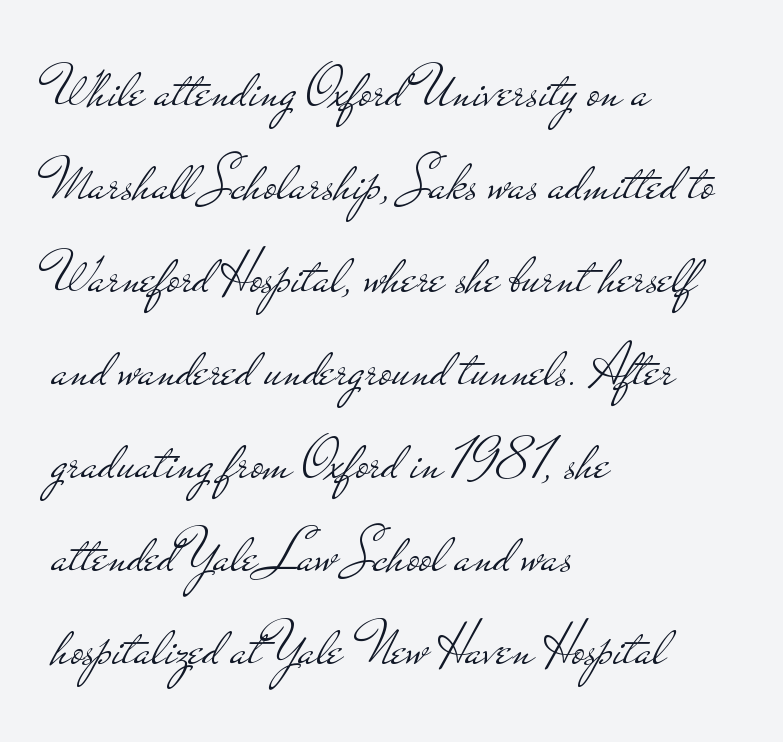
{"serif": "no", "bold": "no", "weight": "light", "width": "wide", "stroke_contrast": "low", "x_height": "small", "monospaced": "no", "underline": "no", "align": "left", "line_spacing": "normal", "line_spacing_ratio": 1.55, "letter_spacing": "normal", "letter_spacing_em": 0.0, "glyph_px": 60}
